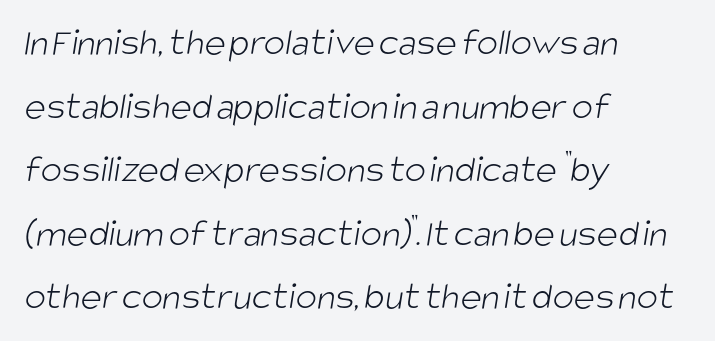
Default kerning and tracking; the words read as compact shapes. The font is comparable to plain body text, perhaps lighter. To sum up the face: it is a sans, with no serifs. This rendering uses left alignment, leaving the right contour irregular. The designer left line spacing at the default.
